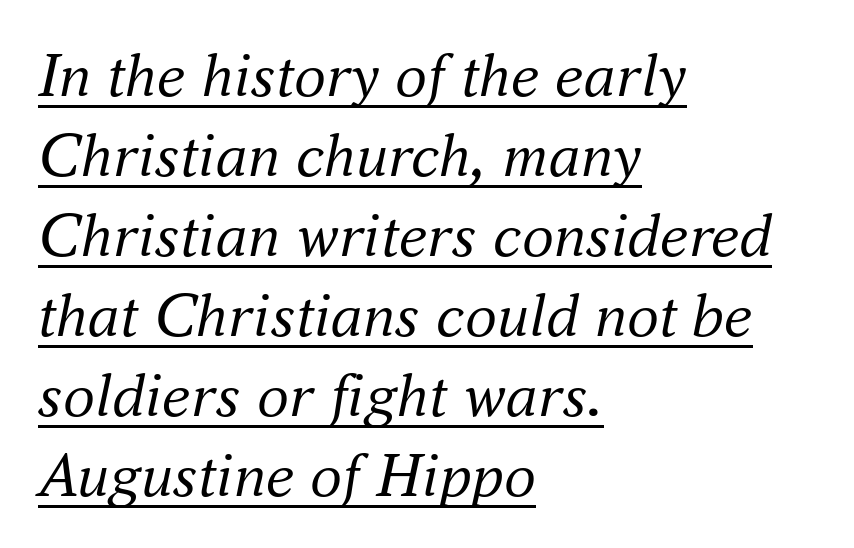
Q: Is the text bold? A: No.
Q: Is the text italic (slanted)? A: Yes, it leans right by about 16 degrees.
Q: Is the typeface a serif or a sans-serif typeface? A: Serif.
Q: Is the text underlined? A: Yes.
Q: How is the paragraph aligned? A: Left-aligned.
Q: Is the spacing between letters normal or unusually wide? A: Normal.
Q: Is the spacing between lines tight, normal or loose? A: Normal.
Q: Width (condensed, normal, or wide)? A: Normal.
Q: Stroke contrast? A: Medium.
Q: x-height? A: Small.
Q: Monospaced? A: No.
